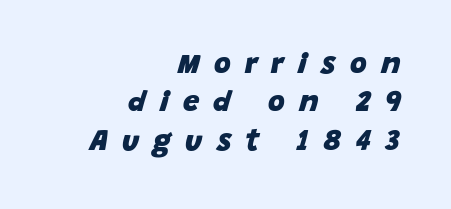
Students, this is bold: see how much ink each stroke carries. The font's italic variant was chosen for this text. The letterforms stand isolated, each surrounded by extra space. Baseline-to-baseline distance is the conventional proportion of letter height. Rule under the text: the space is simply empty. Character widths vary here, with narrow letters taking less room than wide ones.
